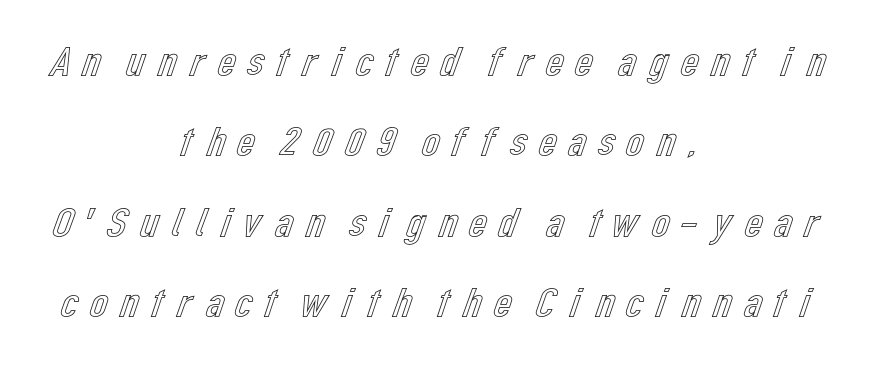
The image shows 41 px text type; set centered, loose line spacing (1.96x), not underlined; a medium x-height.
